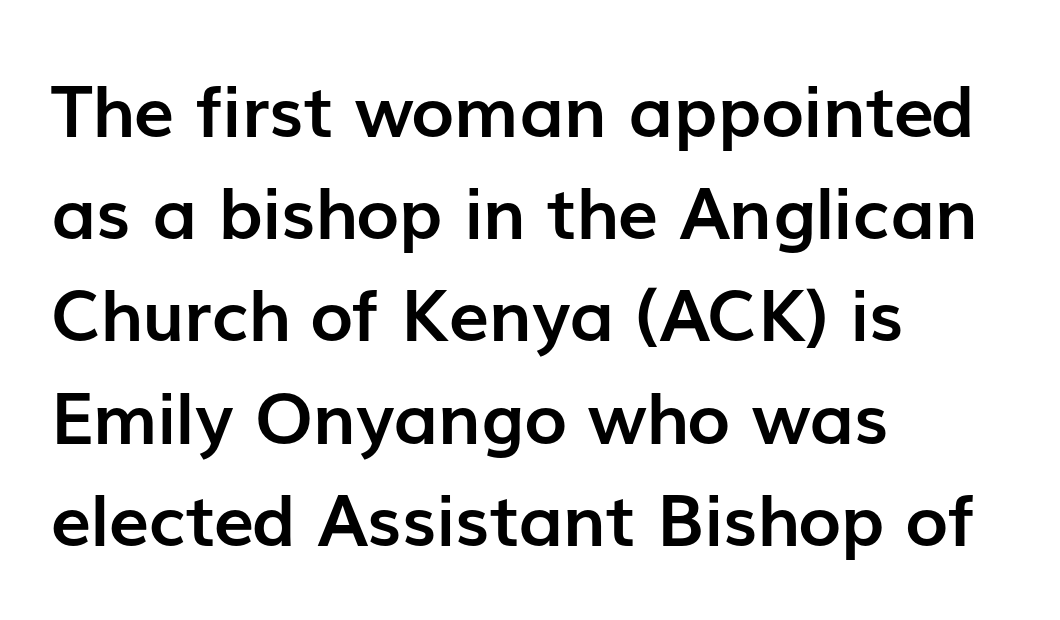
{"serif": "no", "italic": "no", "bold": "yes", "weight": "semibold", "width": "normal", "stroke_contrast": "low", "x_height": "medium", "monospaced": "no", "underline": "no", "align": "left", "line_spacing": "normal", "line_spacing_ratio": 1.42, "letter_spacing": "normal", "letter_spacing_em": 0.0, "glyph_px": 72}
